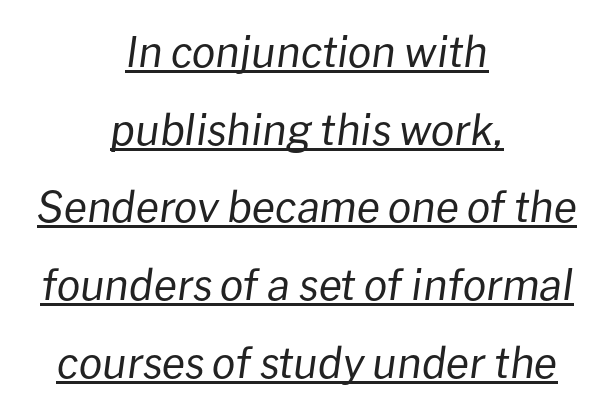
{"italic": "yes", "lean": "right", "slant_degrees": 8, "bold": "no", "weight": "regular", "width": "normal", "stroke_contrast": "low", "x_height": "medium", "monospaced": "no", "underline": "yes", "align": "center", "line_spacing_ratio": 1.85, "letter_spacing": "normal", "letter_spacing_em": 0.0, "glyph_px": 42}
